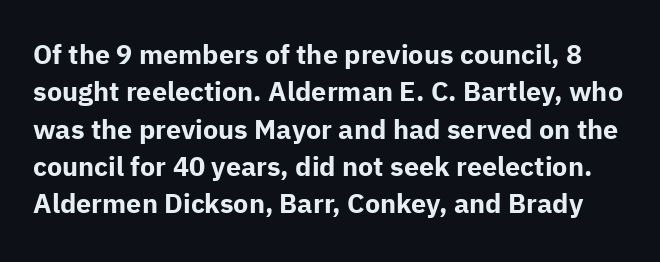
The image shows 27 px bold type, upright; set normal line spacing (1.38x), normal letter spacing, not underlined.
